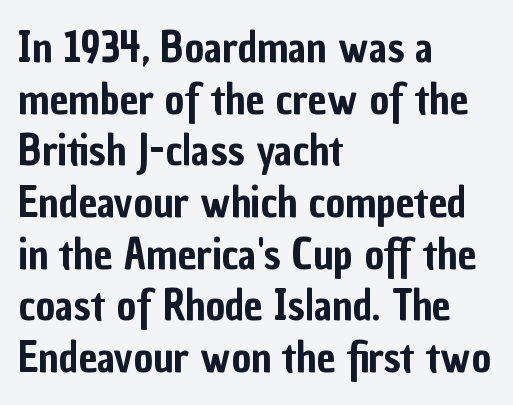
Note the varied advance widths — an 'i' is clearly narrower than an 'm'. Nobody touched the tracking dial on this one. Upright lettering throughout. These lines are composed in type without serifs. Notice how the passage keeps a crisp vertical edge on the left only.
